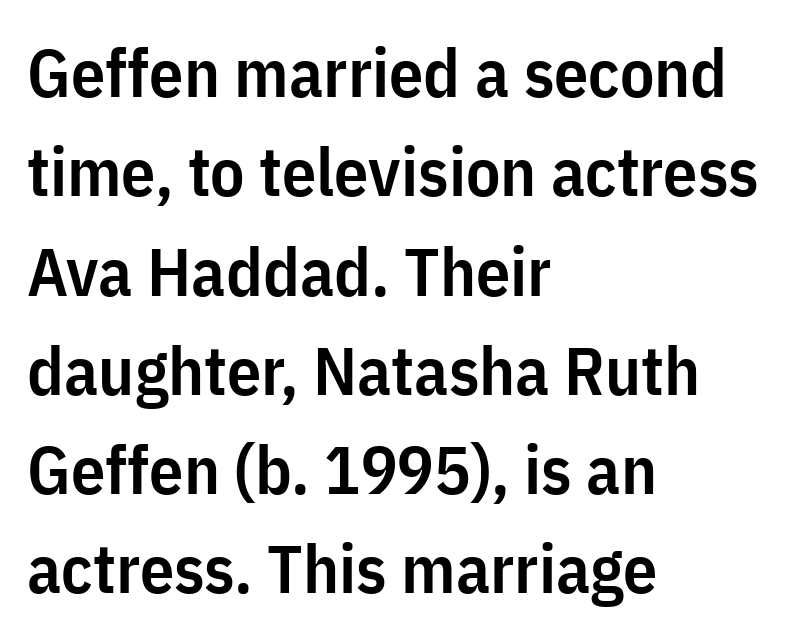
Q: Is the text bold? A: Semi-bold.
Q: Is the text italic (slanted)? A: No, it is upright.
Q: Is the typeface a serif or a sans-serif typeface? A: Sans-serif.
Q: Is the text underlined? A: No.
Q: How is the paragraph aligned? A: Left-aligned.
Q: Is the spacing between letters normal or unusually wide? A: Normal.
Q: Is the spacing between lines tight, normal or loose? A: Normal.
Q: Width (condensed, normal, or wide)? A: Condensed.
Q: Stroke contrast? A: Low.
Q: x-height? A: Medium.
Q: Monospaced? A: No.
